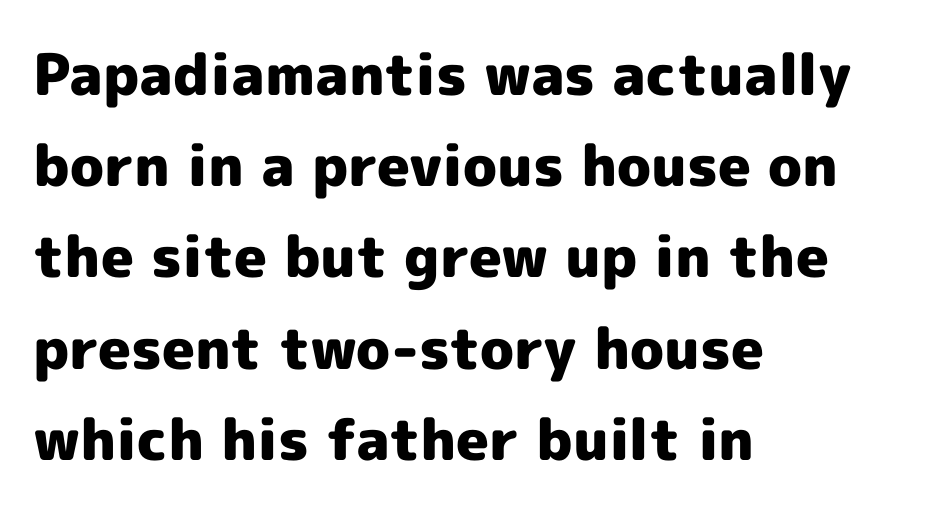
Q: Is the text bold? A: Yes.
Q: Is the text italic (slanted)? A: No, it is upright.
Q: Is the typeface a serif or a sans-serif typeface? A: Sans-serif.
Q: Is the text underlined? A: No.
Q: How is the paragraph aligned? A: Left-aligned.
Q: Is the spacing between letters normal or unusually wide? A: Normal.
Q: Is the spacing between lines tight, normal or loose? A: Normal.
Q: Width (condensed, normal, or wide)? A: Normal.
Q: x-height? A: Medium.
Q: Monospaced? A: No.
